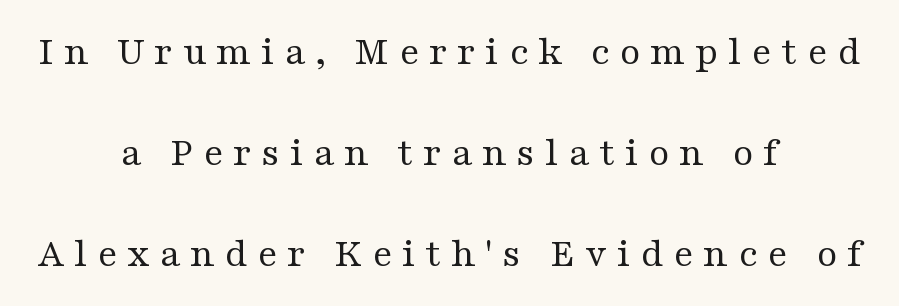
{"serif": "yes", "italic": "no", "bold": "no", "weight": "regular", "width": "wide", "stroke_contrast": "medium", "x_height": "medium", "monospaced": "no", "underline": "no", "align": "center", "line_spacing": "loose", "line_spacing_ratio": 2.4, "letter_spacing": "wide", "letter_spacing_em": 0.23, "glyph_px": 42}
